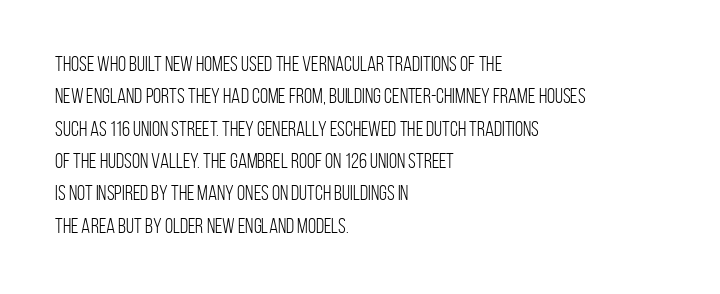
The image shows 21 px text type, upright; set left-aligned, normal line spacing (1.54x), normal letter spacing, not underlined.
